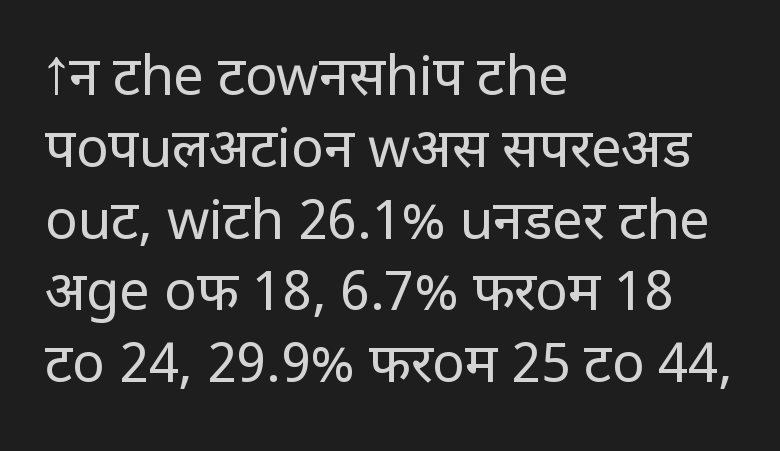
{"serif": "no", "italic": "no", "bold": "no", "weight": "regular", "width": "normal", "stroke_contrast": "low", "x_height": "large", "monospaced": "no", "underline": "no", "align": "left", "line_spacing": "normal", "line_spacing_ratio": 1.33, "letter_spacing": "normal", "letter_spacing_em": 0.0, "glyph_px": 54}
